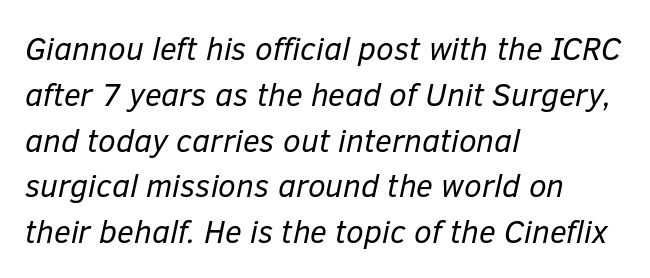
{"italic": "yes", "lean": "right", "slant_degrees": 12, "bold": "no", "weight": "regular", "width": "normal", "stroke_contrast": "low", "x_height": "medium", "monospaced": "no", "underline": "no", "align": "left", "line_spacing": "normal", "line_spacing_ratio": 1.43, "letter_spacing": "normal", "letter_spacing_em": 0.0, "glyph_px": 32}
